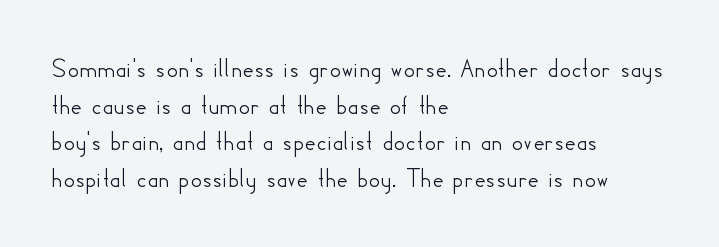
The image shows 28 px sans-serif type, upright; set left-aligned, normal line spacing (1.31x), normal letter spacing, not underlined; low stroke contrast and a small x-height.
